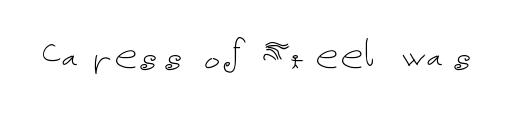
Q: Is the text bold? A: No.
Q: Is the text italic (slanted)? A: No, it is upright.
Q: Is the text underlined? A: No.
Q: Is the spacing between letters normal or unusually wide? A: Normal.
Q: Width (condensed, normal, or wide)? A: Normal.
Q: Stroke contrast? A: Low.
Q: x-height? A: Medium.
